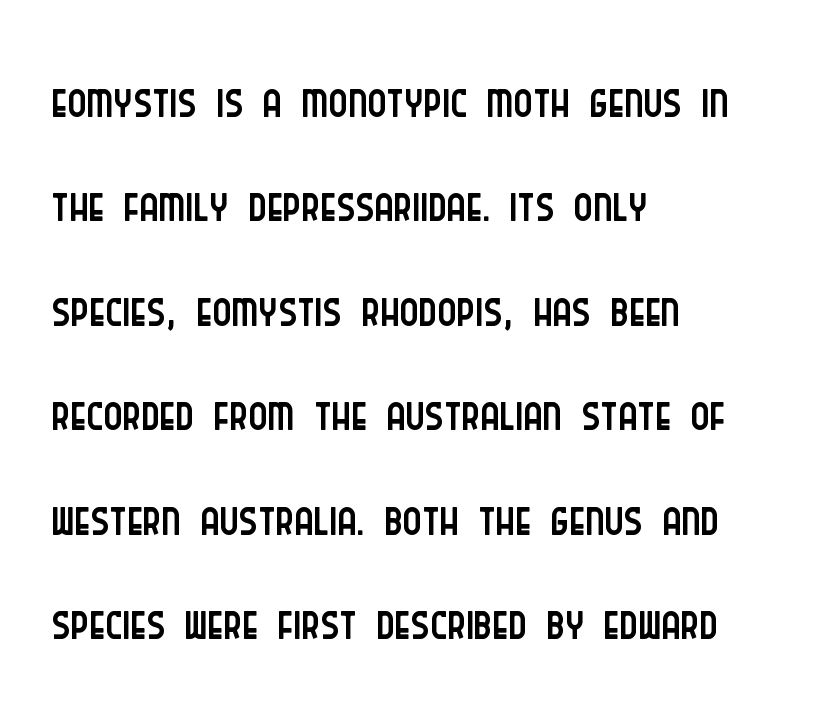
The image shows 72 px light, condensed sans-serif type, upright; set left-aligned, normal line spacing (1.45x), normal letter spacing, not underlined; low stroke contrast and a large x-height.
